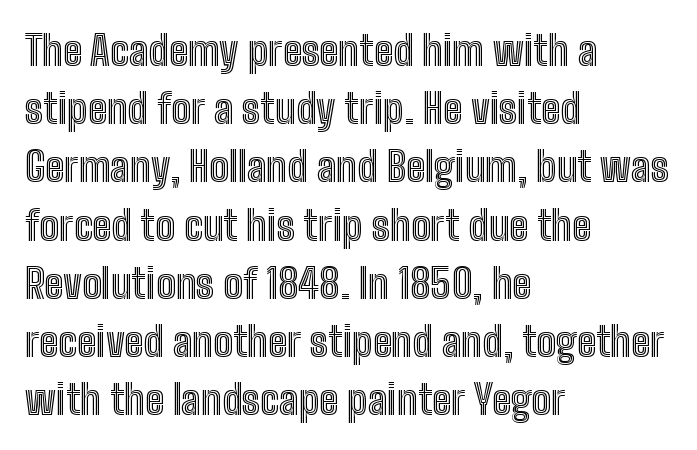
The image shows 41 px condensed type, upright; set left-aligned, normal line spacing (1.42x), normal letter spacing, not underlined; a medium x-height.
